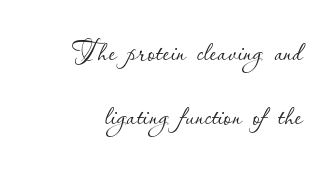
The image shows 37 px thin type; set line spacing 1.74x, normal letter spacing, not underlined; low stroke contrast and a small x-height.
